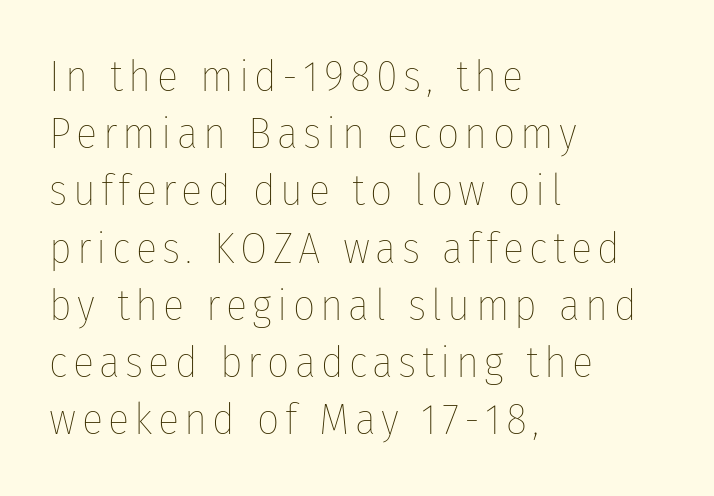
Q: Is the text bold? A: No.
Q: Is the text italic (slanted)? A: No, it is upright.
Q: Is the text underlined? A: No.
Q: How is the paragraph aligned? A: Left-aligned.
Q: Is the spacing between lines tight, normal or loose? A: Normal.
Q: Width (condensed, normal, or wide)? A: Condensed.
Q: Stroke contrast? A: Low.
Q: x-height? A: Medium.
Q: Monospaced? A: No.
